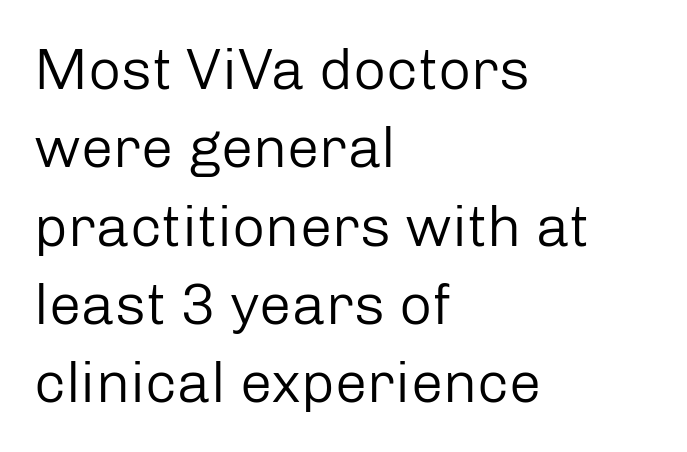
{"serif": "no", "italic": "no", "bold": "no", "weight": "regular", "width": "normal", "stroke_contrast": "low", "x_height": "medium", "monospaced": "no", "underline": "no", "align": "left", "line_spacing": "normal", "line_spacing_ratio": 1.35, "letter_spacing": "normal", "letter_spacing_em": 0.0, "glyph_px": 58}
